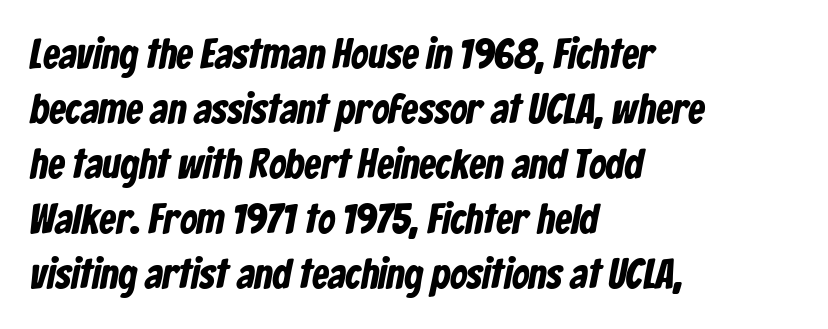
Q: Is the typeface a serif or a sans-serif typeface? A: Sans-serif.
Q: Is the text underlined? A: No.
Q: How is the paragraph aligned? A: Left-aligned.
Q: Is the spacing between letters normal or unusually wide? A: Normal.
Q: Is the spacing between lines tight, normal or loose? A: Normal.
Q: Width (condensed, normal, or wide)? A: Condensed.
Q: Stroke contrast? A: Low.
Q: x-height? A: Medium.
Q: Monospaced? A: No.
